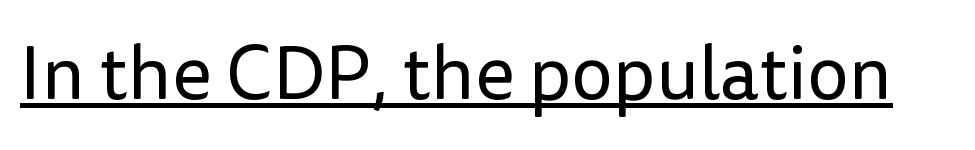
{"serif": "no", "italic": "no", "bold": "no", "weight": "regular", "width": "normal", "stroke_contrast": "low", "x_height": "medium", "monospaced": "no", "underline": "yes", "letter_spacing": "normal", "letter_spacing_em": 0.0, "glyph_px": 75}
